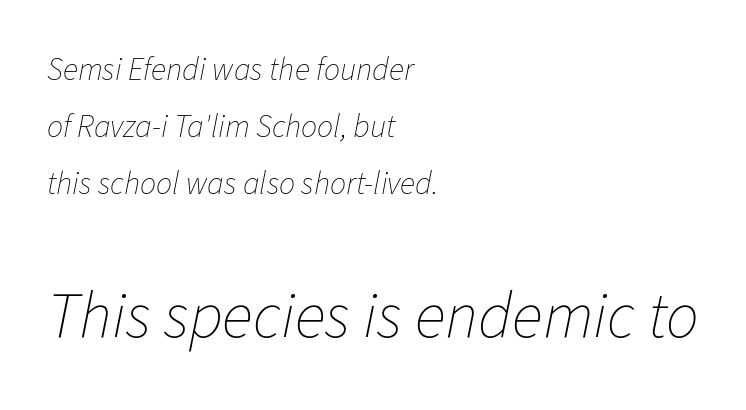
{"italic": "yes", "lean": "right", "slant_degrees": 11, "bold": "no", "weight": "thin", "width": "normal", "stroke_contrast": "low", "x_height": "medium", "monospaced": "no", "underline": "no", "align": "left", "line_spacing_ratio": 1.78, "letter_spacing": "normal", "letter_spacing_em": 0.0, "larger_block": "second", "size_ratio": 2.03, "glyph_px": 65}
